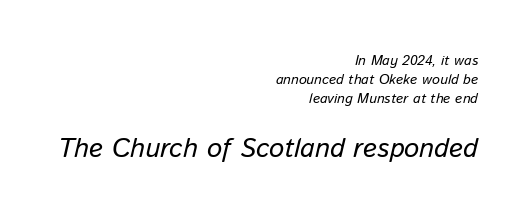
The image shows 27 px text type, italic (leaning right); set right-aligned, normal line spacing (1.37x), normal letter spacing, not underlined; the second (bottom) block is 1.93x larger.
